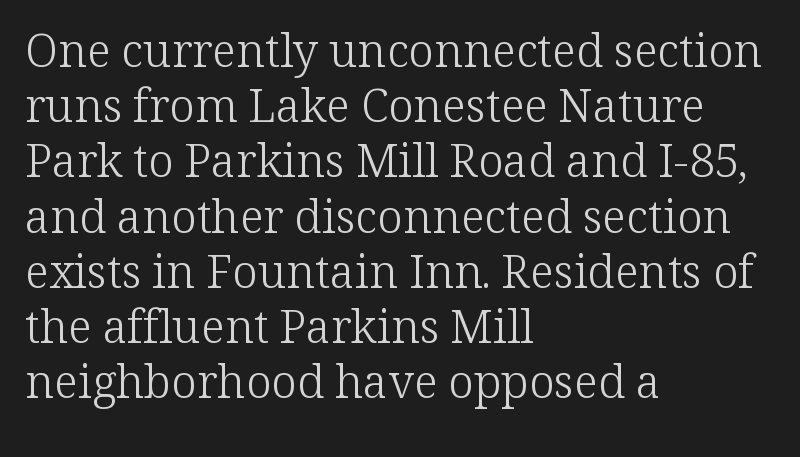
{"serif": "yes", "italic": "no", "bold": "no", "weight": "light", "width": "normal", "stroke_contrast": "low", "x_height": "medium", "monospaced": "no", "underline": "no", "align": "left", "line_spacing_ratio": 1.2, "letter_spacing": "normal", "letter_spacing_em": 0.0, "glyph_px": 46}
